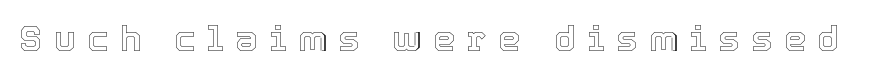
{"italic": "no", "width": "normal", "x_height": "medium", "monospaced": "no", "underline": "no", "letter_spacing": "wide", "letter_spacing_em": 0.34, "glyph_px": 35}
